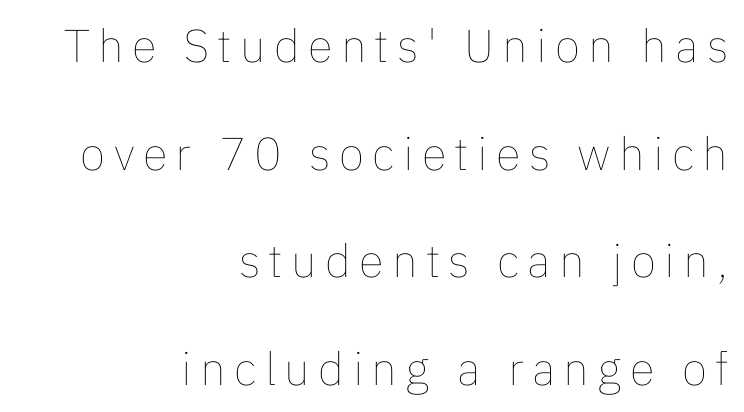
{"italic": "no", "bold": "no", "weight": "thin", "width": "normal", "stroke_contrast": "low", "x_height": "medium", "monospaced": "no", "underline": "no", "align": "right", "line_spacing": "loose", "line_spacing_ratio": 2.34, "glyph_px": 46}
